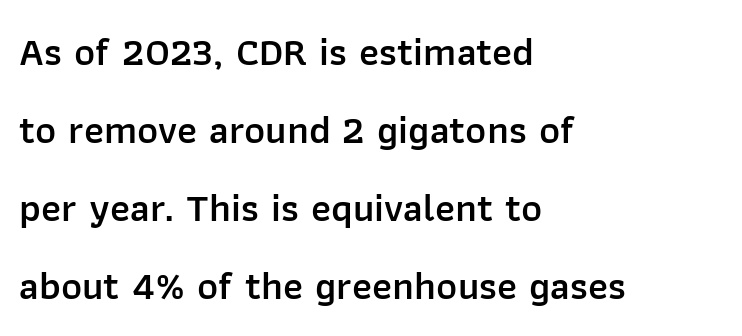
Q: Is the text bold? A: Semi-bold.
Q: Is the text italic (slanted)? A: No, it is upright.
Q: Is the typeface a serif or a sans-serif typeface? A: Sans-serif.
Q: Is the text underlined? A: No.
Q: How is the paragraph aligned? A: Left-aligned.
Q: Is the spacing between letters normal or unusually wide? A: Normal.
Q: Is the spacing between lines tight, normal or loose? A: Loose.
Q: Width (condensed, normal, or wide)? A: Normal.
Q: Stroke contrast? A: Low.
Q: x-height? A: Medium.
Q: Monospaced? A: No.
